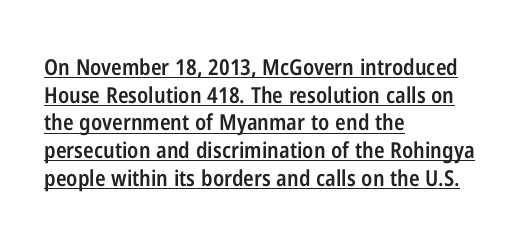
Q: Is the text bold? A: Semi-bold.
Q: Is the text italic (slanted)? A: No, it is upright.
Q: Is the text underlined? A: Yes.
Q: How is the paragraph aligned? A: Left-aligned.
Q: Is the spacing between letters normal or unusually wide? A: Normal.
Q: Is the spacing between lines tight, normal or loose? A: Normal.
